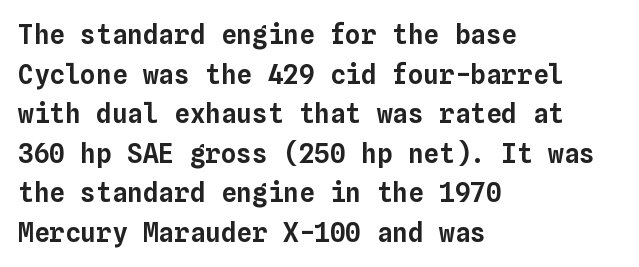
The image shows 26 px text type, upright; set left-aligned, normal line spacing (1.52x), normal letter spacing, not underlined.
